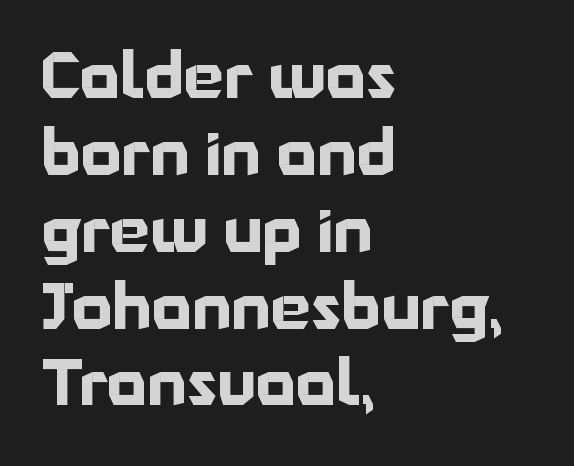
Q: Is the text bold? A: Yes.
Q: Is the text italic (slanted)? A: No, it is upright.
Q: Is the typeface a serif or a sans-serif typeface? A: Sans-serif.
Q: Is the text underlined? A: No.
Q: How is the paragraph aligned? A: Left-aligned.
Q: Is the spacing between letters normal or unusually wide? A: Normal.
Q: Width (condensed, normal, or wide)? A: Normal.
Q: Stroke contrast? A: Low.
Q: x-height? A: Medium.
Q: Monospaced? A: No.
